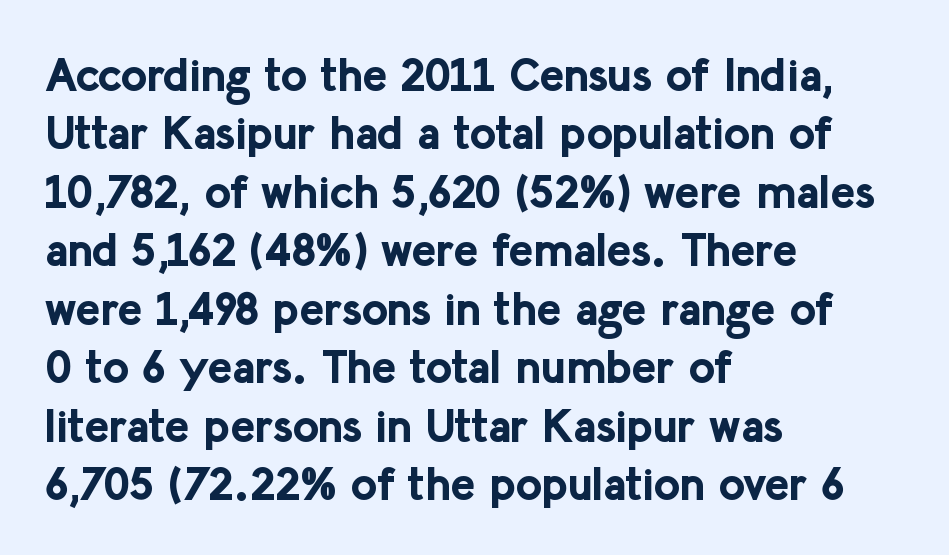
Think of a printed novel: that variable character pitch is what you see here. It's the straight-up-and-down kind of type. The designer left line spacing at the default. Left-aligned paragraph, ragged on the right. The letters are bold, with thick, heavy strokes. The font family rendered here belongs to the sans-serif group.
